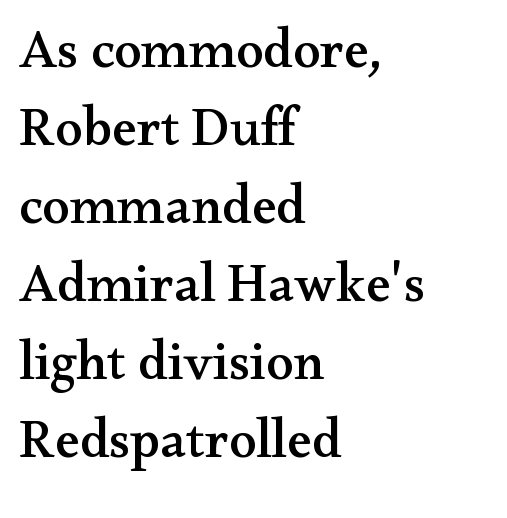
Q: Is the text italic (slanted)? A: No, it is upright.
Q: Is the typeface a serif or a sans-serif typeface? A: Serif.
Q: Is the text underlined? A: No.
Q: How is the paragraph aligned? A: Left-aligned.
Q: Is the spacing between letters normal or unusually wide? A: Normal.
Q: Is the spacing between lines tight, normal or loose? A: Normal.
Q: Width (condensed, normal, or wide)? A: Wide.
Q: Stroke contrast? A: Medium.
Q: x-height? A: Small.
Q: Monospaced? A: No.
